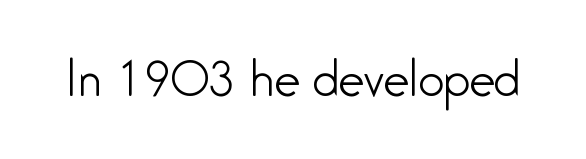
Q: Is the text bold? A: No.
Q: Is the text italic (slanted)? A: No, it is upright.
Q: Is the typeface a serif or a sans-serif typeface? A: Sans-serif.
Q: Is the text underlined? A: No.
Q: Is the spacing between letters normal or unusually wide? A: Normal.
Q: Width (condensed, normal, or wide)? A: Condensed.
Q: Stroke contrast? A: Low.
Q: x-height? A: Medium.
Q: Monospaced? A: No.
